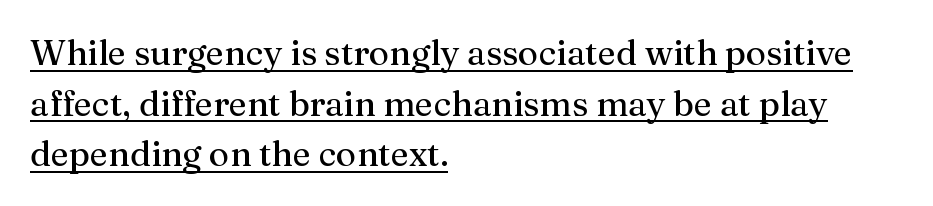
{"serif": "yes", "italic": "no", "bold": "no", "weight": "regular", "width": "normal", "stroke_contrast": "medium", "x_height": "medium", "monospaced": "no", "underline": "yes", "align": "left", "line_spacing": "normal", "line_spacing_ratio": 1.45, "letter_spacing": "normal", "letter_spacing_em": 0.0, "glyph_px": 35}
